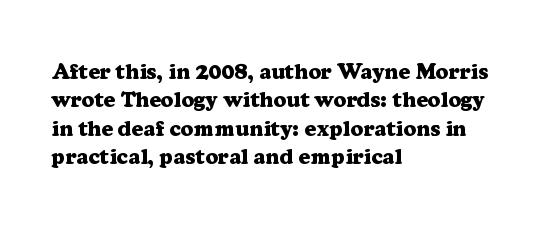
The image shows 22 px bold type, upright; set left-aligned, normal line spacing (1.29x), normal letter spacing, not underlined.
